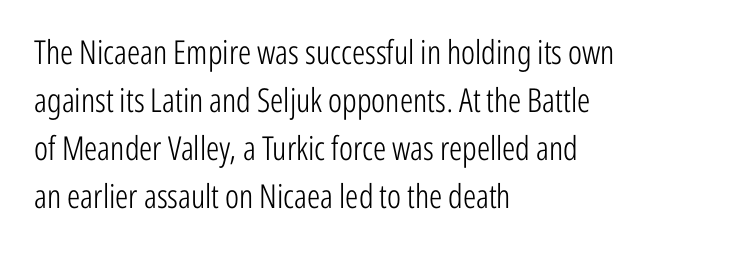
The designer went with a sans here, leaving each stem footless. Is the letter spacing exaggerated? No — it looks like the ordinary default. One-word summary of the alignment: left. On a weight scale, this lands at 450 or below. Does the lettering tilt? It doesn't — this is upright.
